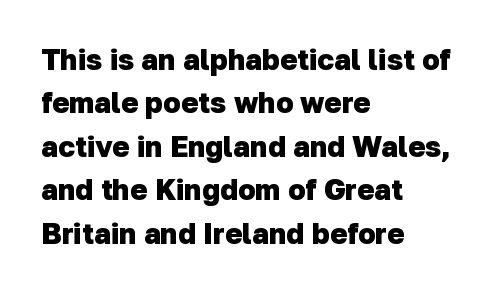
Serif or sans? Sans — the stroke terminals are bare. Each line starts at the same left margin while the right side varies. How are the letters spaced? Ordinarily, with no added tracking. The letters advance in unequal steps, a hallmark of proportional type. Quick note: underline off. These lines carry a lot of weight — the face is fully bold.
